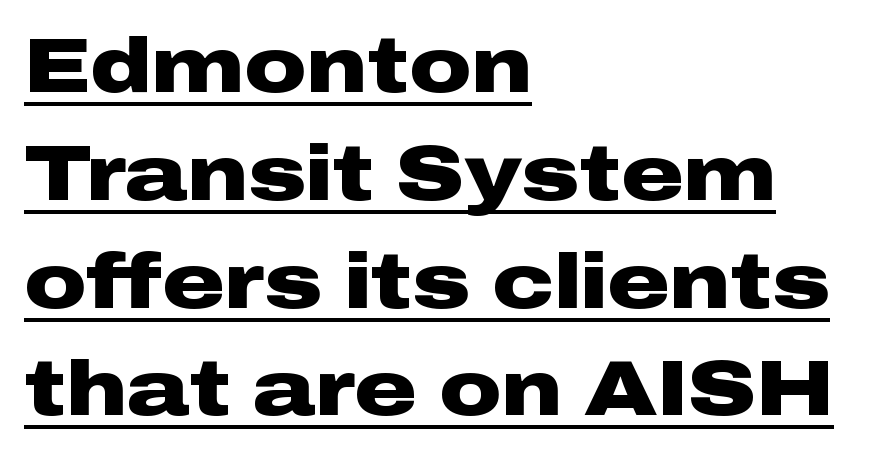
{"serif": "no", "italic": "no", "bold": "yes", "weight": "heavy", "width": "wide", "stroke_contrast": "low", "x_height": "medium", "monospaced": "no", "underline": "yes", "align": "left", "line_spacing": "normal", "line_spacing_ratio": 1.4, "letter_spacing": "normal", "letter_spacing_em": 0.0, "glyph_px": 77}
